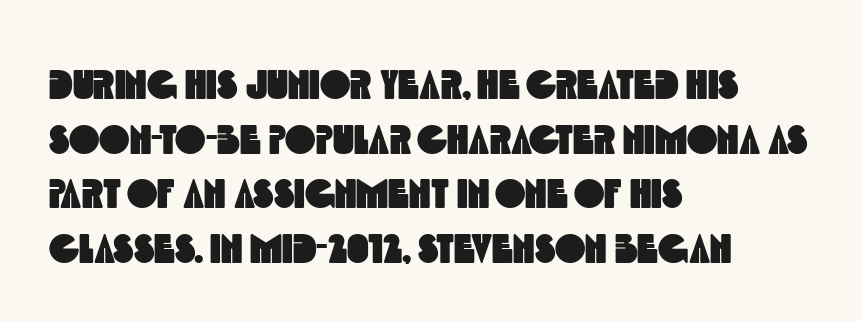
Q: Is the typeface a serif or a sans-serif typeface? A: Sans-serif.
Q: Is the text underlined? A: No.
Q: How is the paragraph aligned? A: Left-aligned.
Q: Is the spacing between letters normal or unusually wide? A: Normal.
Q: Is the spacing between lines tight, normal or loose? A: Normal.
Q: Width (condensed, normal, or wide)? A: Condensed.
Q: x-height? A: Large.
Q: Monospaced? A: No.
